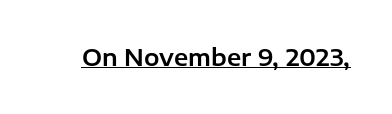
Q: Is the text italic (slanted)? A: No, it is upright.
Q: Is the text underlined? A: Yes.
Q: Is the spacing between letters normal or unusually wide? A: Normal.
